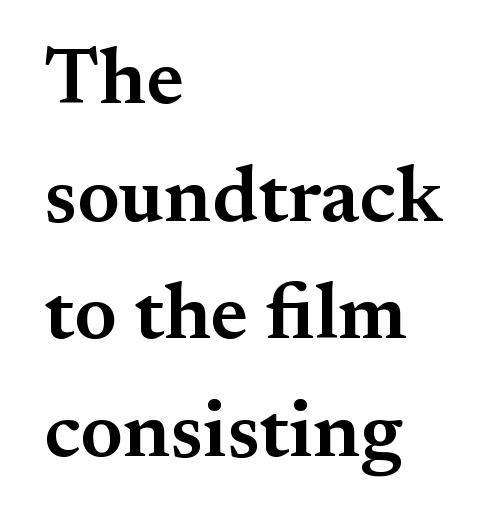
{"serif": "yes", "italic": "no", "bold": "semi", "weight": "semibold", "width": "normal", "stroke_contrast": "medium", "x_height": "small", "monospaced": "no", "underline": "no", "align": "left", "line_spacing": "normal", "line_spacing_ratio": 1.49, "letter_spacing": "normal", "letter_spacing_em": 0.0, "glyph_px": 79}
